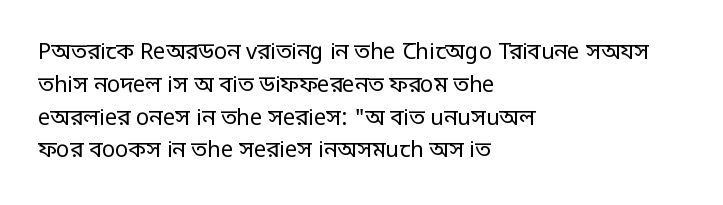
{"italic": "no", "bold": "no", "underline": "no", "align": "left", "line_spacing": "normal", "line_spacing_ratio": 1.49, "letter_spacing": "normal", "letter_spacing_em": 0.0, "glyph_px": 22}
